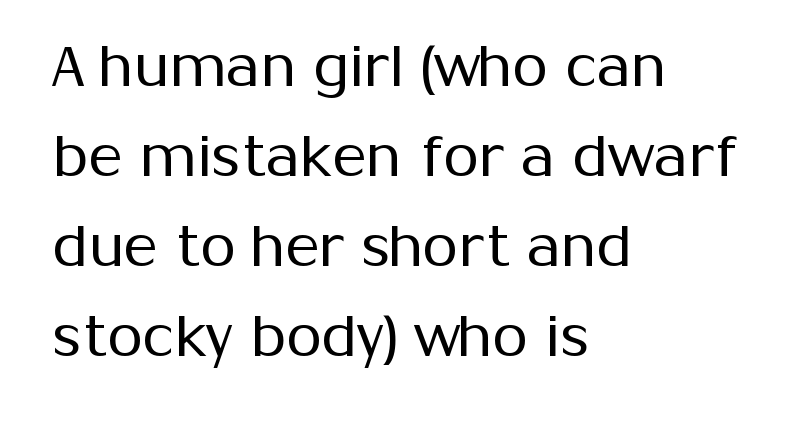
Q: Is the text bold? A: No.
Q: Is the text italic (slanted)? A: No, it is upright.
Q: Is the typeface a serif or a sans-serif typeface? A: Sans-serif.
Q: Is the text underlined? A: No.
Q: How is the paragraph aligned? A: Left-aligned.
Q: Is the spacing between letters normal or unusually wide? A: Normal.
Q: Is the spacing between lines tight, normal or loose? A: Normal.
Q: Width (condensed, normal, or wide)? A: Normal.
Q: Stroke contrast? A: Medium.
Q: x-height? A: Medium.
Q: Monospaced? A: No.
